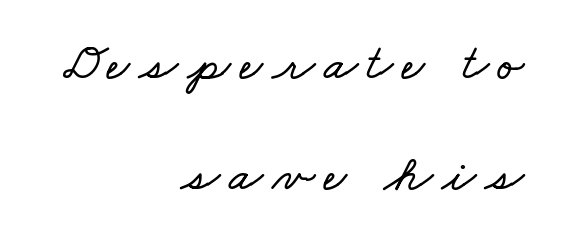
The image shows 50 px wide type; set right-aligned, loose line spacing (2.22x), not underlined; low stroke contrast and a small x-height.
